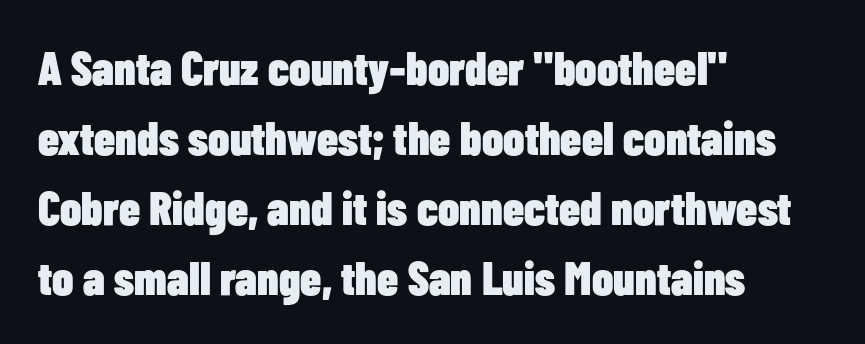
Q: Is the text bold? A: Yes.
Q: Is the text italic (slanted)? A: No, it is upright.
Q: Is the typeface a serif or a sans-serif typeface? A: Sans-serif.
Q: Is the text underlined? A: No.
Q: How is the paragraph aligned? A: Left-aligned.
Q: Is the spacing between letters normal or unusually wide? A: Normal.
Q: Is the spacing between lines tight, normal or loose? A: Normal.
Q: Width (condensed, normal, or wide)? A: Condensed.
Q: Stroke contrast? A: Low.
Q: x-height? A: Medium.
Q: Monospaced? A: No.
